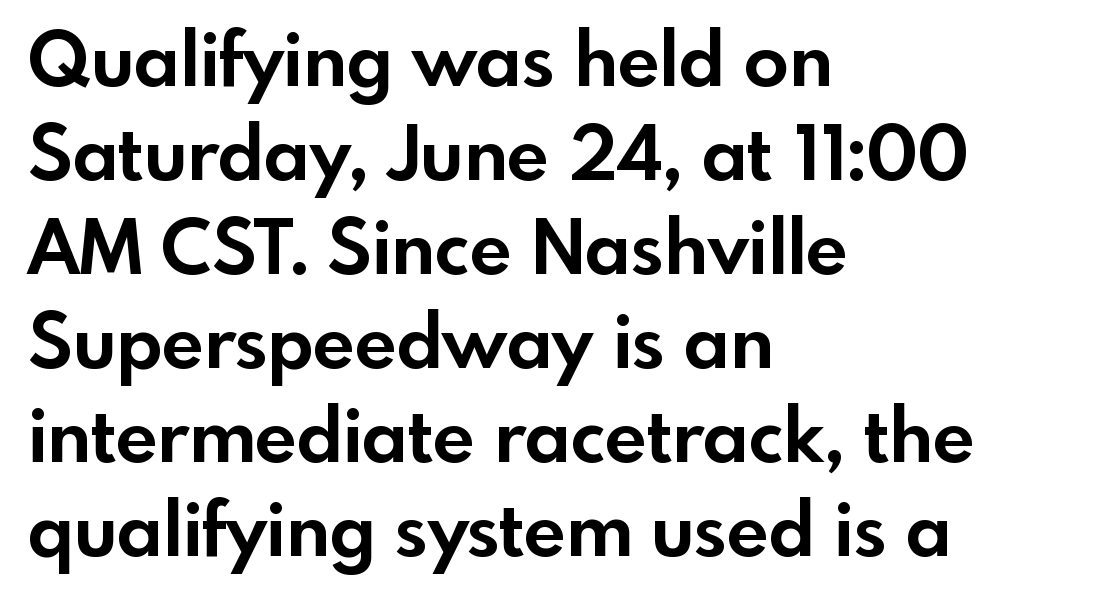
{"serif": "no", "italic": "no", "bold": "yes", "weight": "bold", "width": "normal", "x_height": "small", "monospaced": "no", "underline": "no", "align": "left", "line_spacing": "normal", "line_spacing_ratio": 1.27, "letter_spacing": "normal", "letter_spacing_em": 0.0, "glyph_px": 74}
